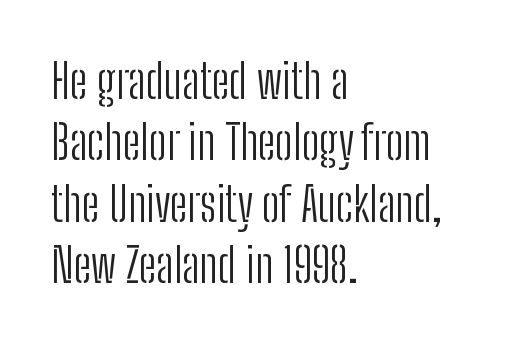
{"serif": "no", "italic": "no", "bold": "no", "weight": "light", "width": "condensed", "stroke_contrast": "low", "x_height": "medium", "monospaced": "no", "underline": "no", "align": "left", "line_spacing": "normal", "line_spacing_ratio": 1.28, "letter_spacing": "normal", "letter_spacing_em": 0.0, "glyph_px": 48}
